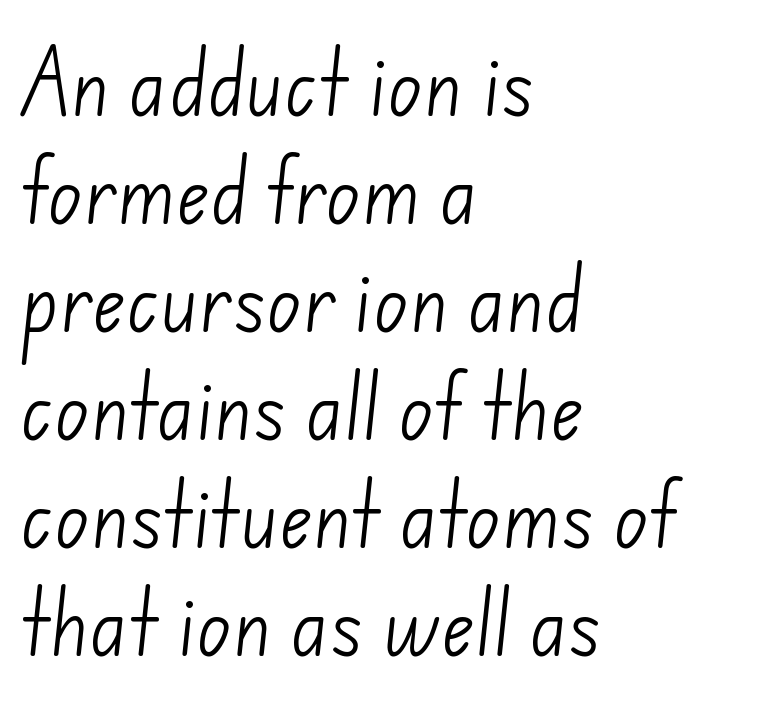
The image shows 72 px light sans-serif type; set left-aligned, normal line spacing (1.5x), normal letter spacing, not underlined; low stroke contrast and a small x-height.
